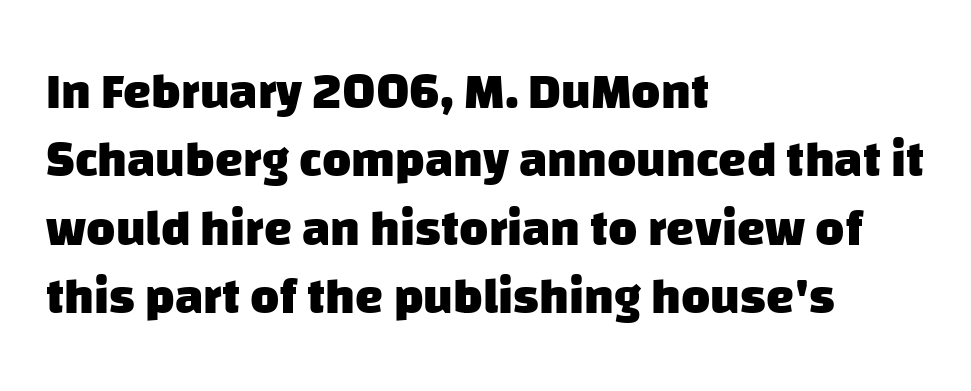
In terms of letterspacing, this is plain default setting. Check under the words: just untouched page. Varying glyph widths throughout — classic text-font behaviour. Baseline-to-baseline distance is the conventional proportion of letter height.
